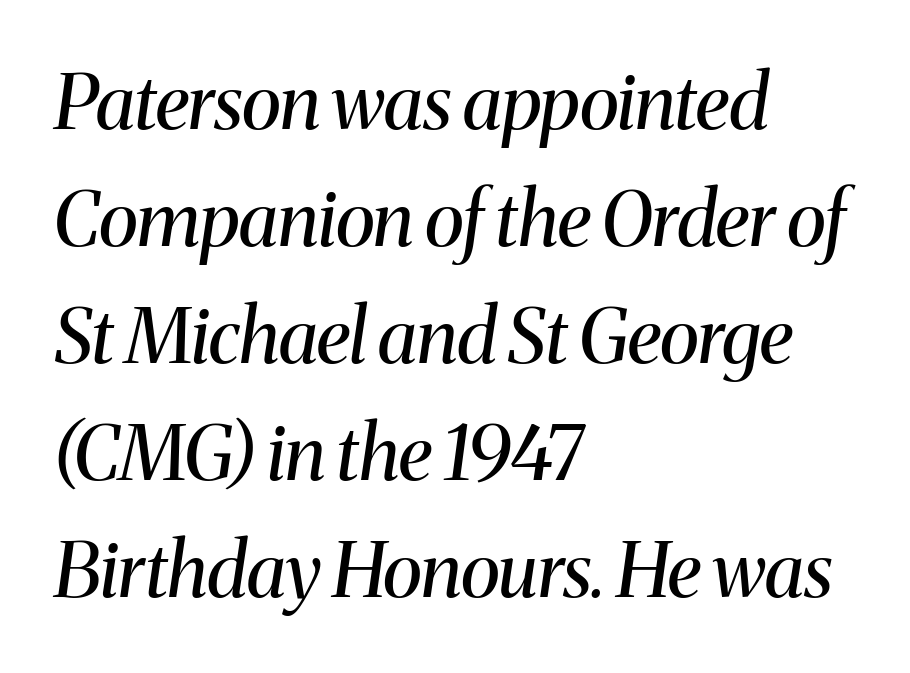
The image shows 76 px regular-weight serif type, italic (leaning right); set left-aligned, normal line spacing (1.54x), normal letter spacing, not underlined; medium stroke contrast and a medium x-height.
